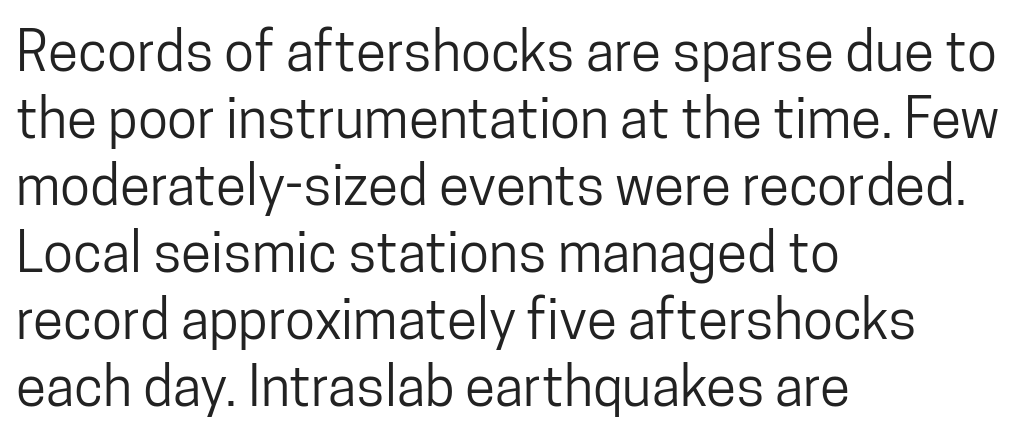
The image shows 55 px condensed sans-serif type, upright; set left-aligned, line spacing 1.22x, normal letter spacing, not underlined; low stroke contrast and a medium x-height.
